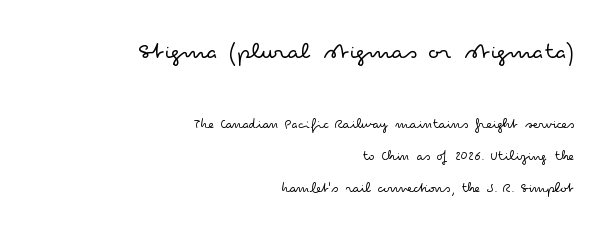
These lines stack with their right ends in a neat column. Standard letterfit; no display-style spreading of the glyphs. Size contrast runs from large at the top to small at the bottom. Notice the wide empty band between every row — that's loose leading. Style check: upright.
